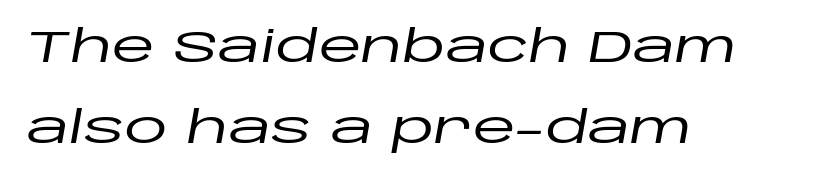
Q: Is the text italic (slanted)? A: Yes, it leans right by about 10 degrees.
Q: Is the text underlined? A: No.
Q: How is the paragraph aligned? A: Left-aligned.
Q: Is the spacing between letters normal or unusually wide? A: Normal.
Q: Width (condensed, normal, or wide)? A: Wide.
Q: Stroke contrast? A: Low.
Q: x-height? A: Large.
Q: Monospaced? A: No.
